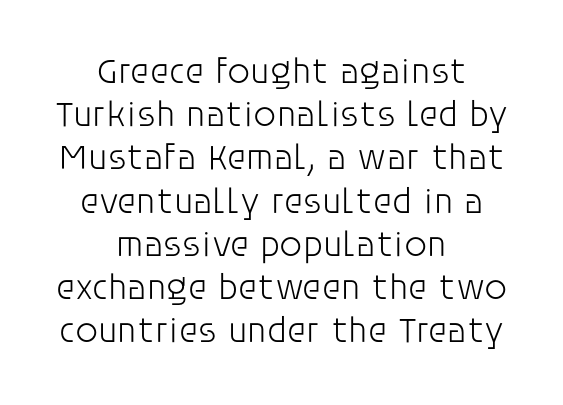
The image shows 36 px light sans-serif type, upright; set centered, line spacing 1.2x, normal letter spacing, not underlined; low stroke contrast and a large x-height.
